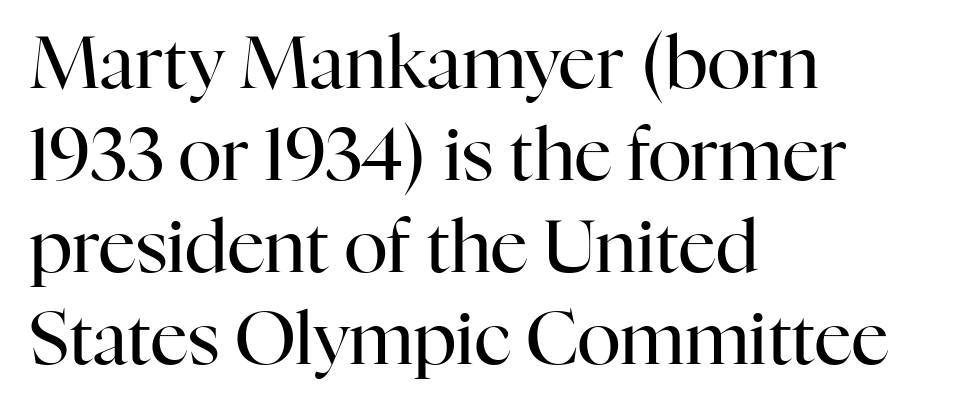
Q: Is the text bold? A: No.
Q: Is the text italic (slanted)? A: No, it is upright.
Q: Is the typeface a serif or a sans-serif typeface? A: Serif.
Q: Is the text underlined? A: No.
Q: How is the paragraph aligned? A: Left-aligned.
Q: Is the spacing between letters normal or unusually wide? A: Normal.
Q: Is the spacing between lines tight, normal or loose? A: Normal.
Q: Width (condensed, normal, or wide)? A: Normal.
Q: Stroke contrast? A: High.
Q: x-height? A: Medium.
Q: Monospaced? A: No.
